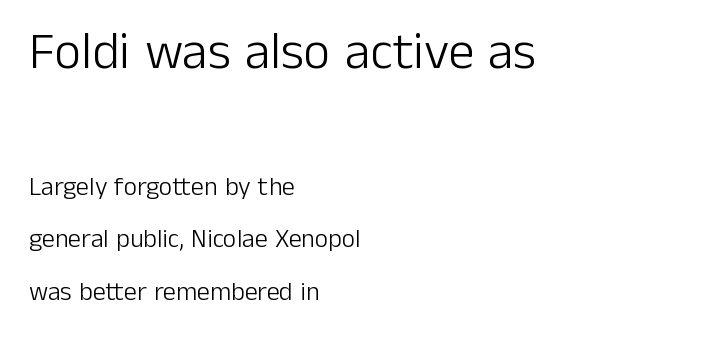
Q: Is the text bold? A: No.
Q: Is the text italic (slanted)? A: No, it is upright.
Q: Is the typeface a serif or a sans-serif typeface? A: Sans-serif.
Q: Is the text underlined? A: No.
Q: How is the paragraph aligned? A: Left-aligned.
Q: Is the spacing between letters normal or unusually wide? A: Normal.
Q: Is the spacing between lines tight, normal or loose? A: Loose.
Q: Which block of text is set in a larger size, the first (top) or the second (bottom)? A: The first (top) one.
Q: Width (condensed, normal, or wide)? A: Normal.
Q: Stroke contrast? A: Low.
Q: x-height? A: Medium.
Q: Monospaced? A: No.
